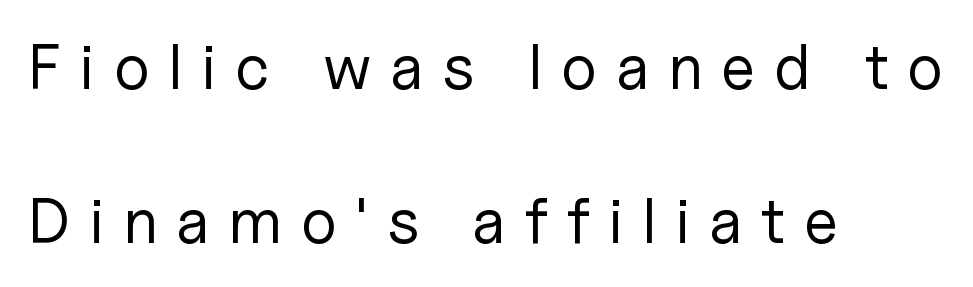
These glyphs show unthickened strokes, regular width or finer. Lines of text with bare space underneath. The typesetter chose a ragged-right arrangement here. Regarding serifs, this sample does without them. The line texture is sparse and dotted thanks to wide tracking. This is the regular roman posture of the typeface.
